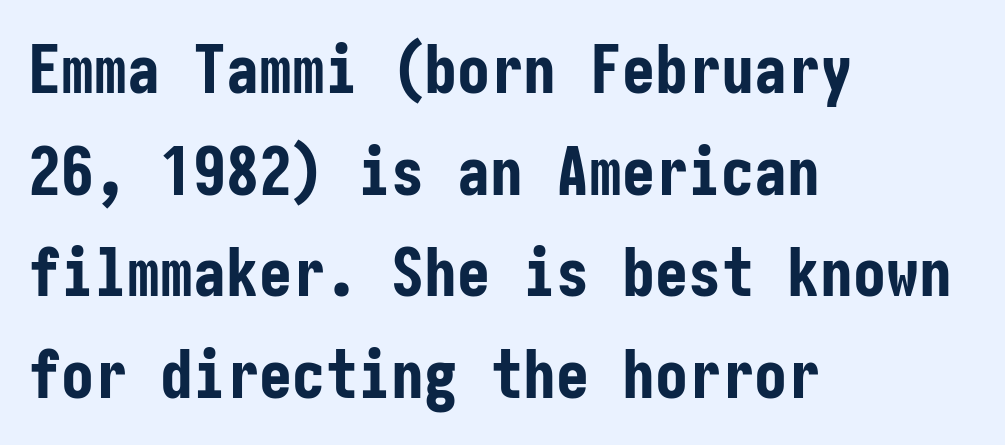
{"serif": "no", "italic": "no", "bold": "yes", "weight": "bold", "width": "condensed", "stroke_contrast": "low", "x_height": "medium", "underline": "no", "align": "left", "line_spacing": "normal", "line_spacing_ratio": 1.54, "letter_spacing": "normal", "letter_spacing_em": 0.0, "glyph_px": 66}
